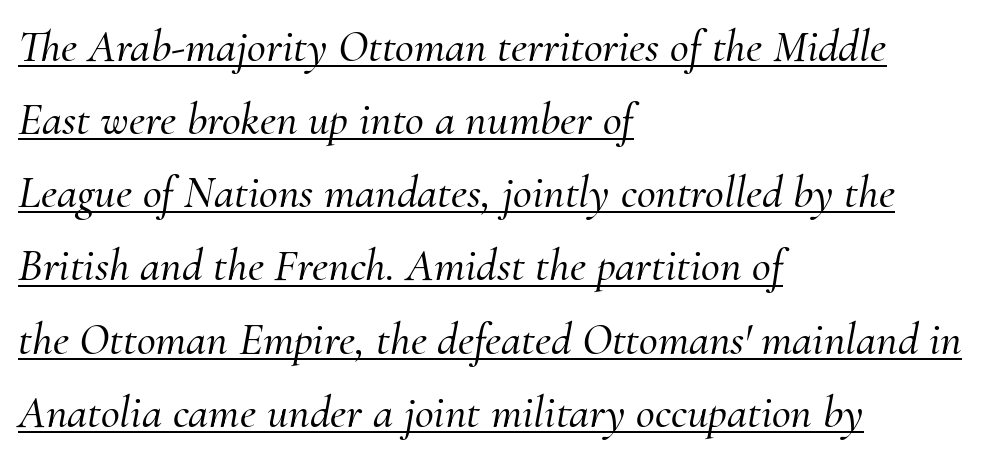
Q: Is the text italic (slanted)? A: Yes, it leans right by about 10 degrees.
Q: Is the typeface a serif or a sans-serif typeface? A: Serif.
Q: Is the text underlined? A: Yes.
Q: How is the paragraph aligned? A: Left-aligned.
Q: Is the spacing between letters normal or unusually wide? A: Normal.
Q: Is the spacing between lines tight, normal or loose? A: Normal.
Q: Width (condensed, normal, or wide)? A: Normal.
Q: Stroke contrast? A: Medium.
Q: x-height? A: Small.
Q: Monospaced? A: No.
